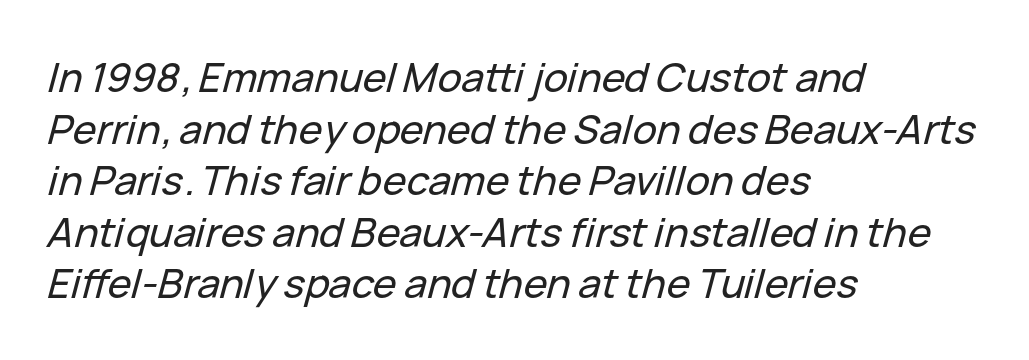
Q: Is the text italic (slanted)? A: Yes, it leans right by about 15 degrees.
Q: Is the text underlined? A: No.
Q: How is the paragraph aligned? A: Left-aligned.
Q: Is the spacing between letters normal or unusually wide? A: Normal.
Q: Is the spacing between lines tight, normal or loose? A: Normal.
Q: Width (condensed, normal, or wide)? A: Normal.
Q: Stroke contrast? A: Low.
Q: x-height? A: Medium.
Q: Monospaced? A: No.
